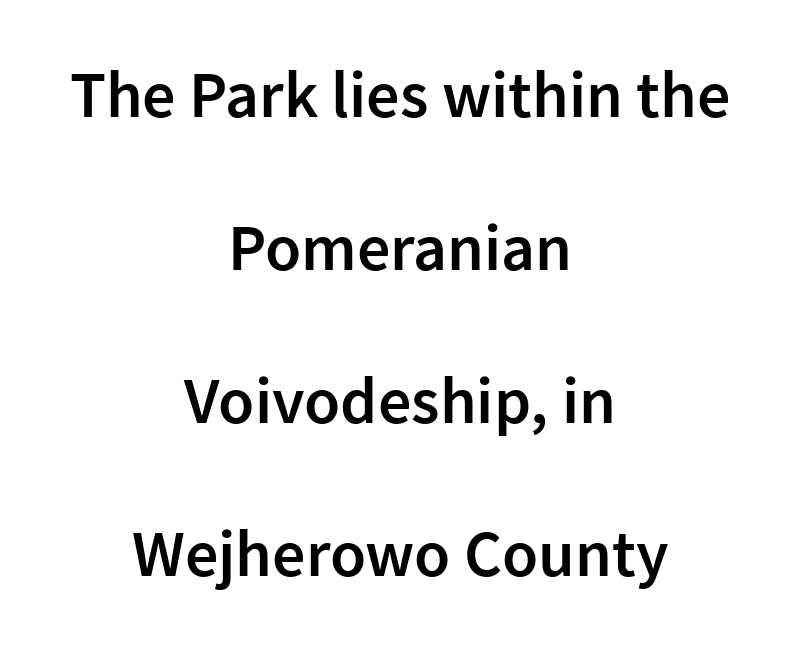
Q: Is the text bold? A: Semi-bold.
Q: Is the text italic (slanted)? A: No, it is upright.
Q: Is the typeface a serif or a sans-serif typeface? A: Sans-serif.
Q: Is the text underlined? A: No.
Q: How is the paragraph aligned? A: Centered.
Q: Is the spacing between letters normal or unusually wide? A: Normal.
Q: Is the spacing between lines tight, normal or loose? A: Loose.
Q: Width (condensed, normal, or wide)? A: Normal.
Q: Stroke contrast? A: Low.
Q: x-height? A: Medium.
Q: Monospaced? A: No.
